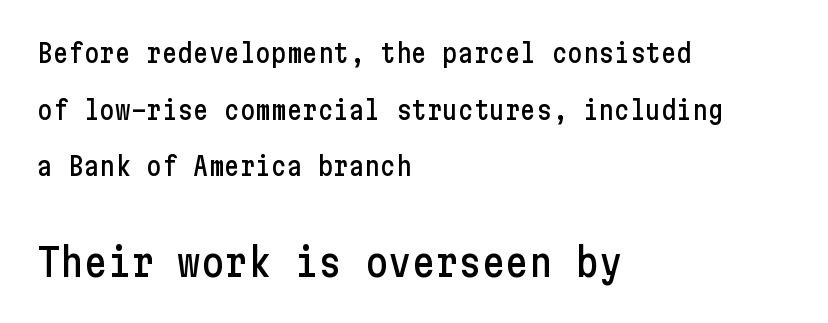
{"serif": "no", "italic": "no", "width": "condensed", "stroke_contrast": "low", "x_height": "medium", "underline": "no", "align": "left", "line_spacing": "loose", "line_spacing_ratio": 2.18, "letter_spacing": "normal", "letter_spacing_em": 0.0, "larger_block": "second", "size_ratio": 1.5, "glyph_px": 39}
